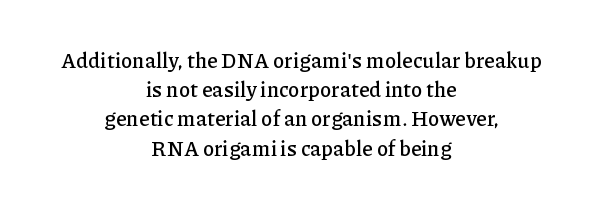
{"italic": "no", "underline": "no", "align": "center", "line_spacing": "normal", "line_spacing_ratio": 1.39, "letter_spacing": "normal", "letter_spacing_em": 0.0, "glyph_px": 21}
